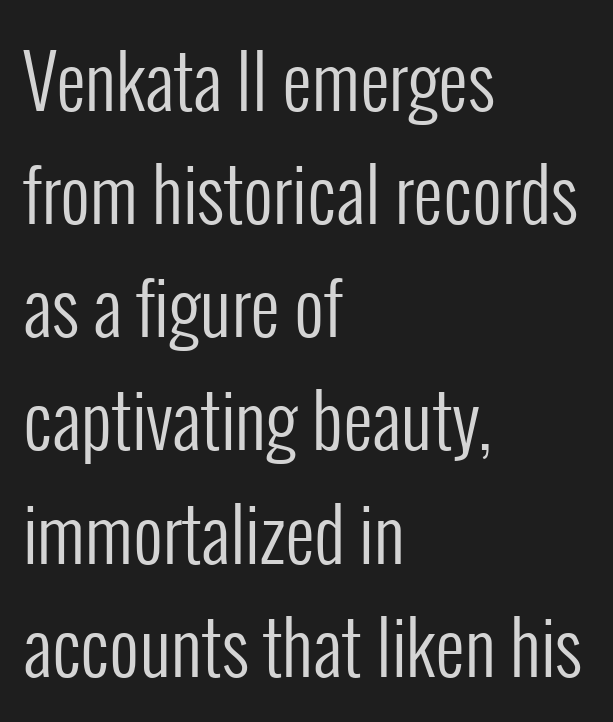
{"serif": "no", "italic": "no", "bold": "no", "weight": "regular", "width": "condensed", "stroke_contrast": "low", "x_height": "medium", "monospaced": "no", "underline": "no", "align": "left", "line_spacing": "normal", "line_spacing_ratio": 1.55, "letter_spacing": "normal", "letter_spacing_em": 0.0, "glyph_px": 73}
